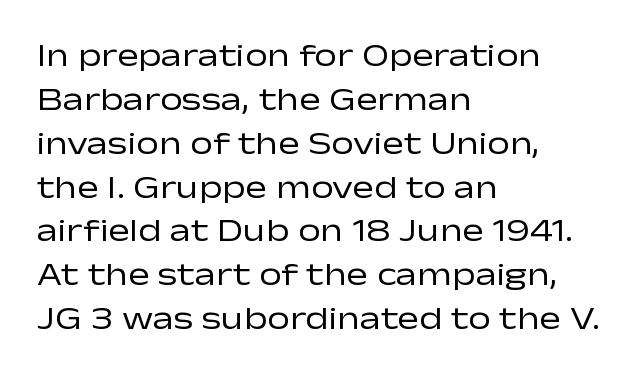
The image shows 32 px regular-weight, wide sans-serif type, upright; set left-aligned, normal line spacing (1.37x), normal letter spacing, not underlined; low stroke contrast and a medium x-height.
